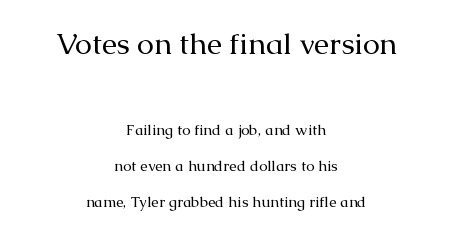
The image shows 30 px regular-weight serif type, upright; set centered, loose line spacing (2.4x), normal letter spacing, not underlined; the first (top) block is 2.0x larger; medium stroke contrast and a medium x-height.
